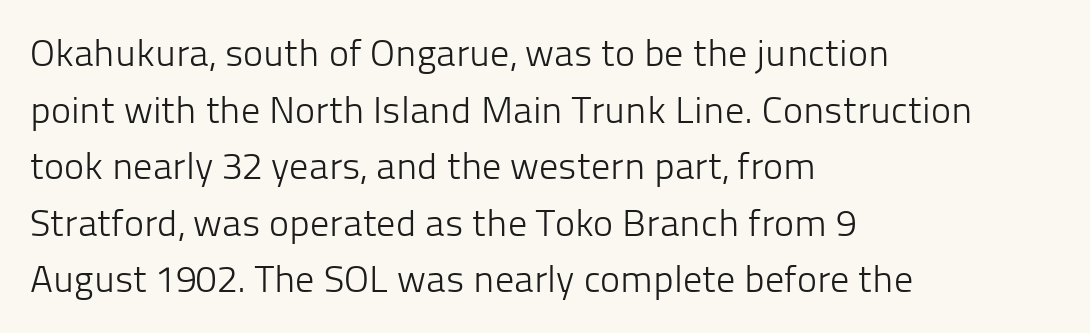
The image shows 38 px light sans-serif type, upright; set left-aligned, normal line spacing (1.49x), normal letter spacing, not underlined; low stroke contrast and a medium x-height.
